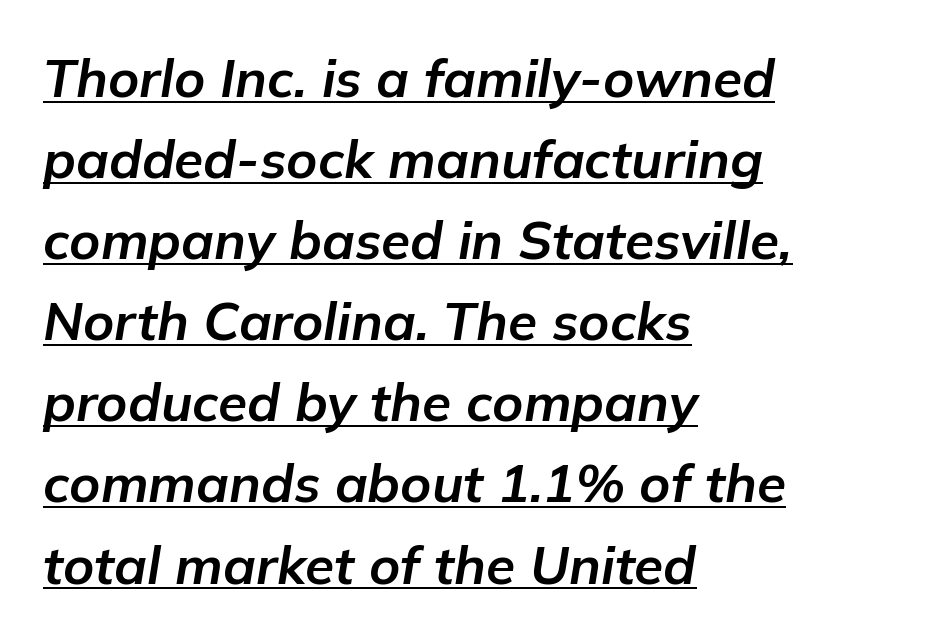
The face used here has a pronounced slope to its letters. Think of a printed novel: that variable character pitch is what you see here. Nobody touched the tracking dial on this one. In terms of weight, the rendering is a true, heavy bold. Whoever set this chose a conventional vertical rhythm. Has an underline been added? It has.
